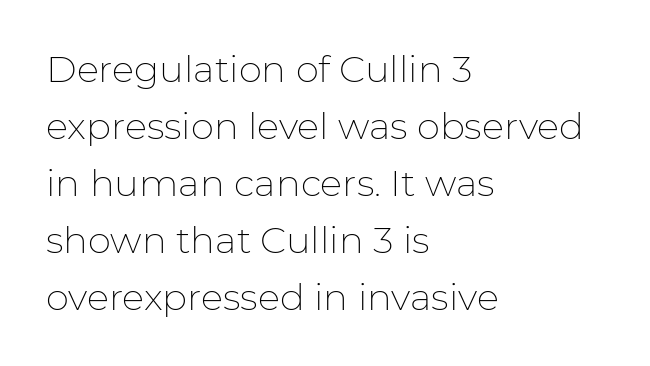
Inter-character spacing is left at the font's built-in metrics. Tall strokes in this sample are plumb rather than angled. Nope, no serifs anywhere on these letters. Vertical stems look standard width or narrower in stroke.
